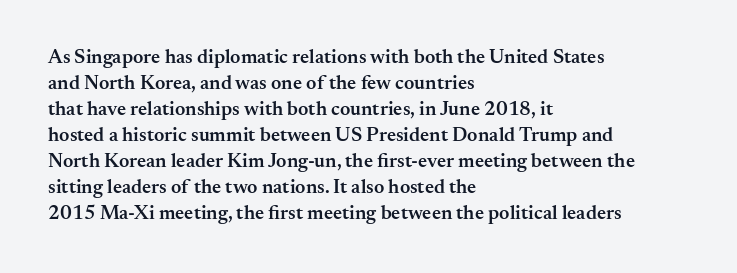
Is there any slant? The stems are plumb. In terms of letterspacing, this is plain default setting. The baseline area is clear. The passage is arranged the way most books set body copy — flush left.
